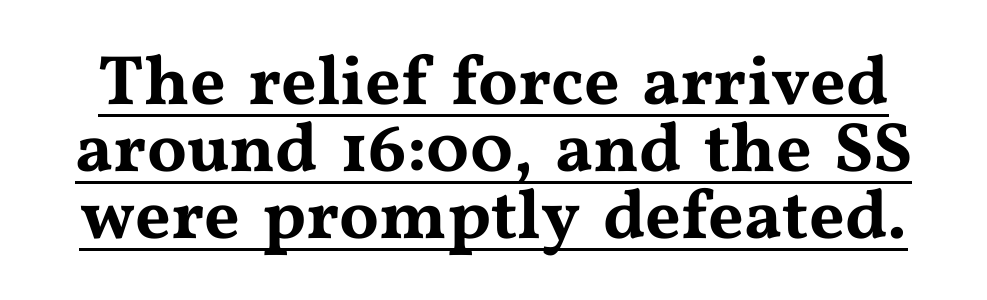
The font family rendered here belongs to the serif group. In designer terms, the underline attribute is active on this setting. The letters stand straight up with perfectly vertical stems. In terms of letterspacing, this is plain default setting. Looks like regular typesetting: each glyph gets only the width it needs.
